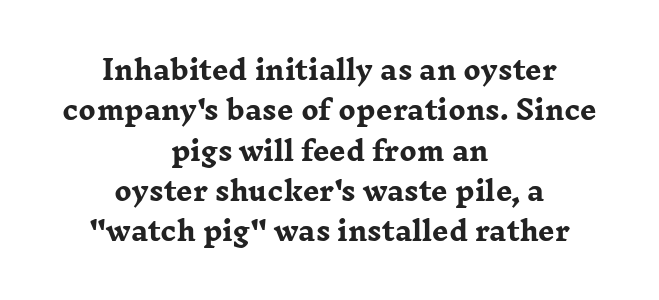
{"italic": "no", "bold": "yes", "underline": "no", "align": "center", "line_spacing": "normal", "line_spacing_ratio": 1.55, "letter_spacing": "normal", "letter_spacing_em": 0.0, "glyph_px": 26}
